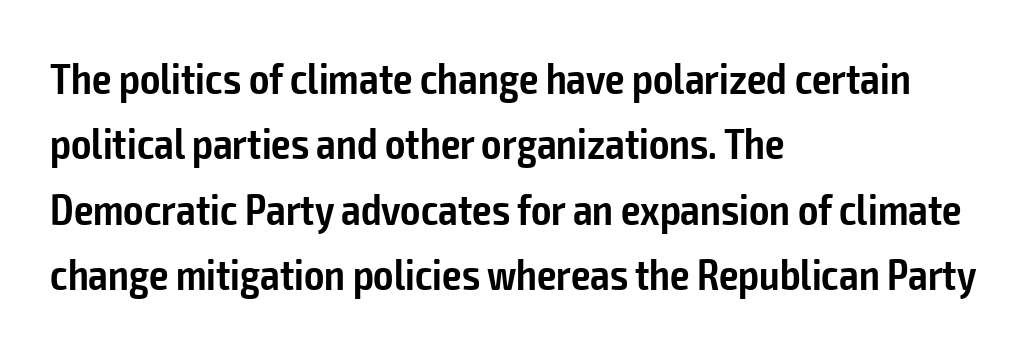
{"serif": "no", "italic": "no", "bold": "semi", "weight": "semibold", "width": "condensed", "stroke_contrast": "low", "x_height": "medium", "monospaced": "no", "underline": "no", "align": "left", "line_spacing": "normal", "line_spacing_ratio": 1.52, "letter_spacing": "normal", "letter_spacing_em": 0.0, "glyph_px": 43}
